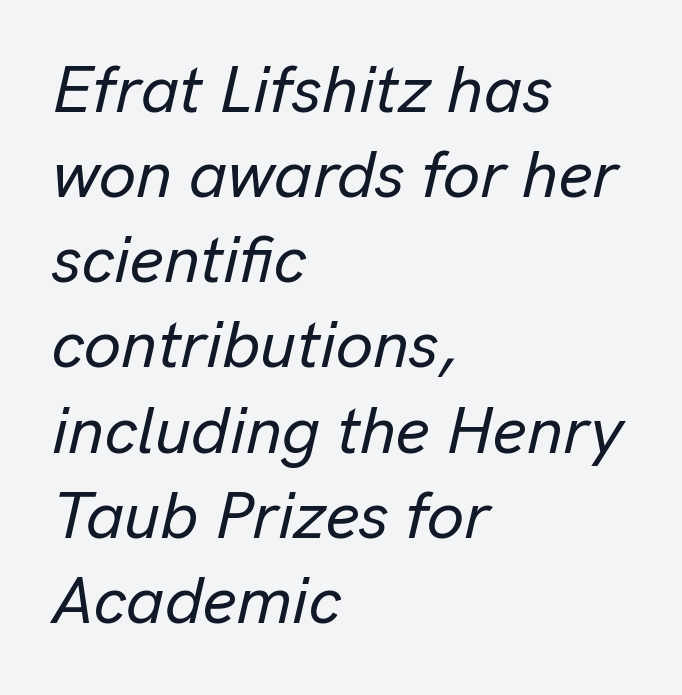
The image shows 66 px text type, italic (leaning right); set left-aligned, normal line spacing (1.29x), normal letter spacing, not underlined; low stroke contrast and a medium x-height.
